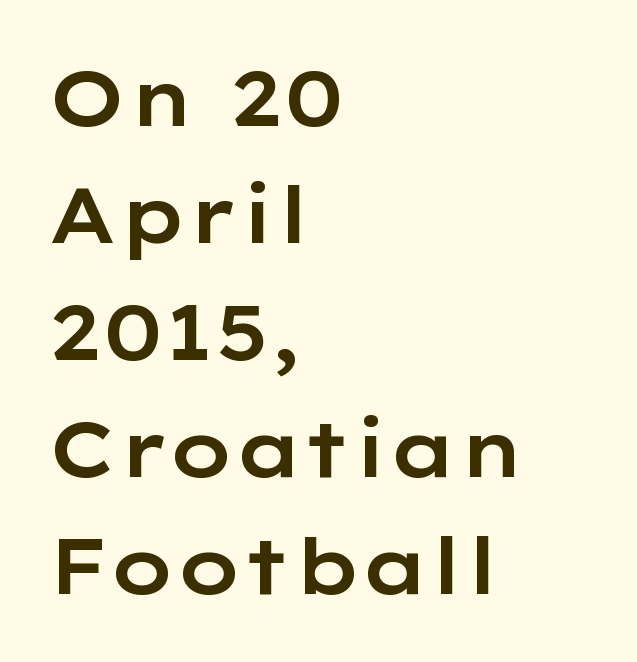
Evenly set lines give the paragraph a standard silhouette. I'd call this a sans setting — the letters go barefoot. Honestly, there is no underline to notice here at all. Does the lettering tilt? It doesn't — this is upright. Default kerning and tracking; the words read as compact shapes.
